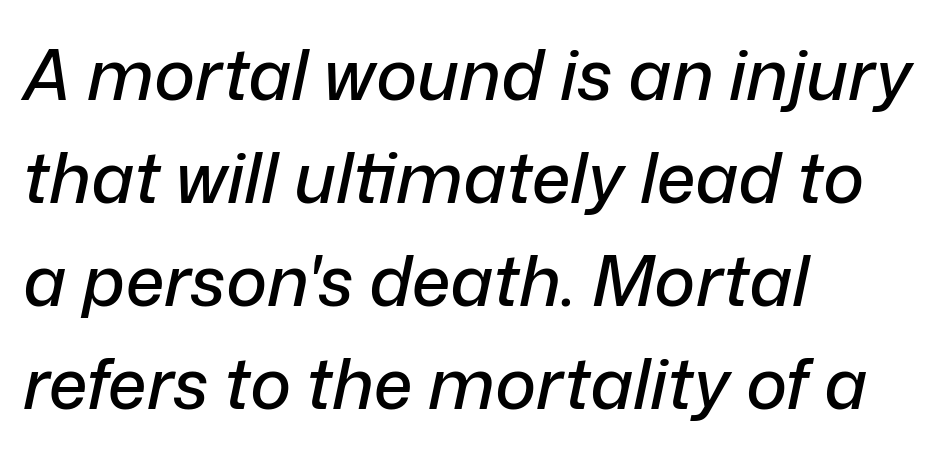
Q: Is the text italic (slanted)? A: Yes, it leans right by about 12 degrees.
Q: Is the text underlined? A: No.
Q: How is the paragraph aligned? A: Left-aligned.
Q: Is the spacing between letters normal or unusually wide? A: Normal.
Q: Is the spacing between lines tight, normal or loose? A: Normal.
Q: Width (condensed, normal, or wide)? A: Normal.
Q: Stroke contrast? A: Low.
Q: x-height? A: Medium.
Q: Monospaced? A: No.
